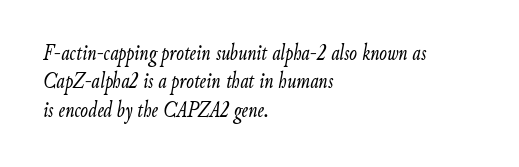
Short note: letters normally spaced. A typesetter would mark this as italic. This sample is left-justified, so line endings fall wherever the words run out. Stroke thickness stays within the range of a standard reading face or lighter. Clear beneath every line of the passage.
